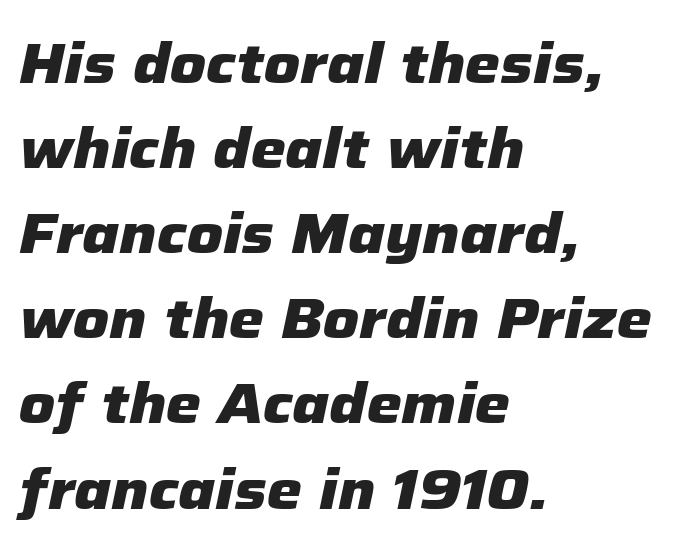
Successive baselines arrive at the customary interval. Each word holds together tightly as a unit, with standard inter-letter gaps. Its strokes are broad and dark, the hallmark of bold type. The area under the type is left untouched. The paragraph shown leans on its left margin. Is this a fixed-width face? No — the glyphs have proportional, varying widths.
